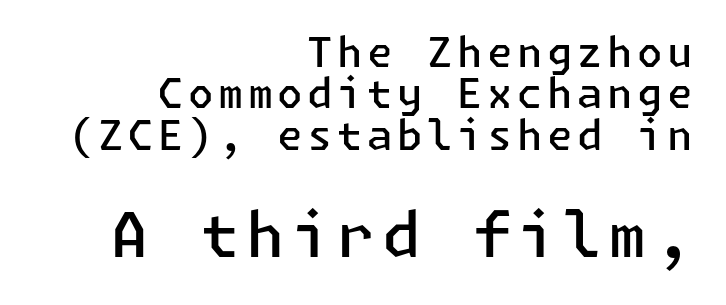
Q: Is the text bold? A: Semi-bold.
Q: Is the text italic (slanted)? A: No, it is upright.
Q: Is the typeface a serif or a sans-serif typeface? A: Sans-serif.
Q: Is the text underlined? A: No.
Q: How is the paragraph aligned? A: Right-aligned.
Q: Is the spacing between lines tight, normal or loose? A: Tight.
Q: Which block of text is set in a larger size, the first (top) or the second (bottom)? A: The second (bottom) one.
Q: Width (condensed, normal, or wide)? A: Normal.
Q: Stroke contrast? A: Low.
Q: x-height? A: Medium.
